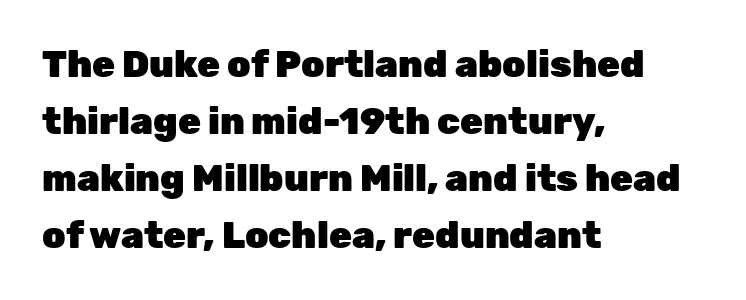
The passage shown is typed in a proportional face where columns would drift. The letterforms sit shoulder to shoulder at normal distance. Quick note: underline off. The text was rendered using a sans face with plain stroke endings.
